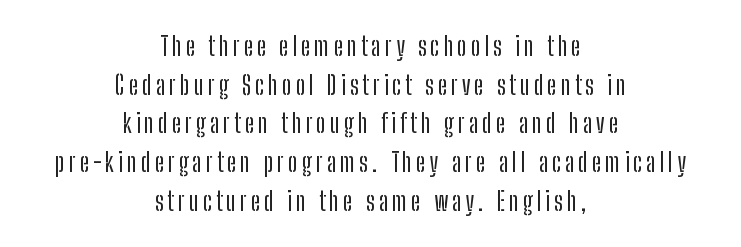
Q: Is the text italic (slanted)? A: No, it is upright.
Q: Is the text underlined? A: No.
Q: How is the paragraph aligned? A: Centered.
Q: Is the spacing between lines tight, normal or loose? A: Normal.
